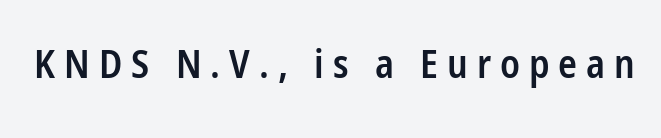
{"serif": "no", "italic": "no", "bold": "semi", "weight": "semibold", "width": "condensed", "stroke_contrast": "low", "x_height": "medium", "monospaced": "no", "underline": "no", "letter_spacing": "wide", "letter_spacing_em": 0.23, "glyph_px": 39}
